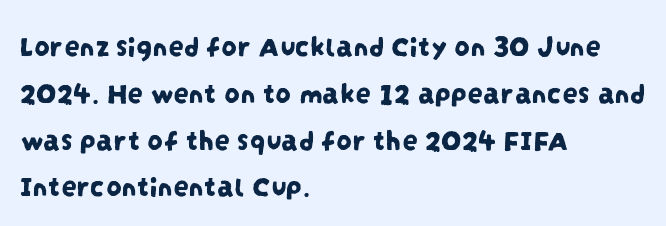
{"serif": "no", "width": "condensed", "stroke_contrast": "low", "x_height": "large", "monospaced": "no", "underline": "no", "align": "left", "line_spacing": "normal", "line_spacing_ratio": 1.51, "letter_spacing": "normal", "letter_spacing_em": 0.0, "glyph_px": 31}
